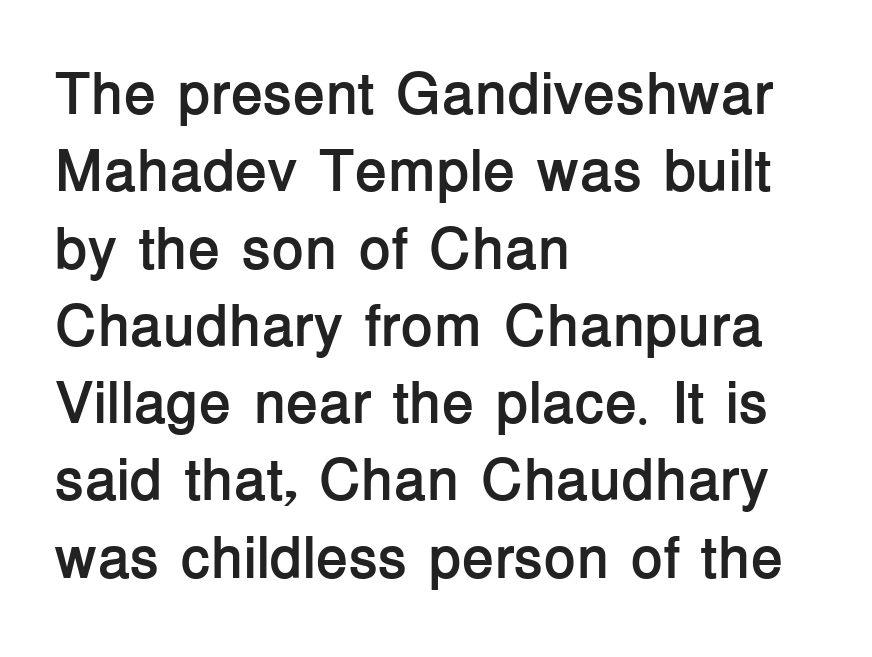
The image shows 59 px semibold sans-serif type, upright; set left-aligned, normal line spacing (1.31x), normal letter spacing, not underlined; low stroke contrast and a medium x-height.
